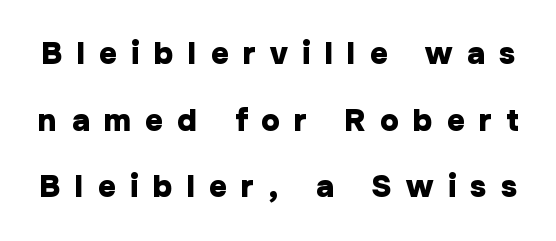
Q: Is the text bold? A: Yes.
Q: Is the text italic (slanted)? A: No, it is upright.
Q: Is the typeface a serif or a sans-serif typeface? A: Sans-serif.
Q: Is the text underlined? A: No.
Q: Is the spacing between letters normal or unusually wide? A: Unusually wide.
Q: Is the spacing between lines tight, normal or loose? A: Loose.
Q: Width (condensed, normal, or wide)? A: Normal.
Q: Stroke contrast? A: Low.
Q: x-height? A: Medium.
Q: Monospaced? A: No.
